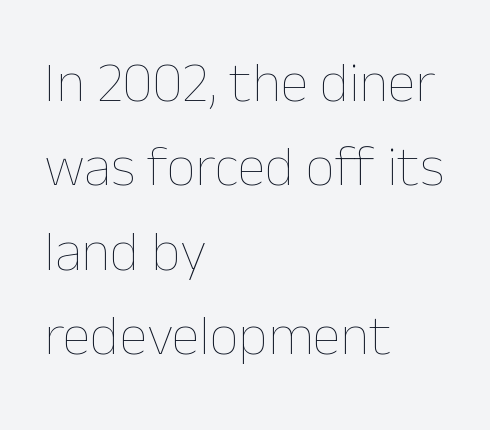
Letters rest on an invisible, unmarked baseline. Upright lettering throughout. The letters advance in unequal steps, a hallmark of proportional type. The face used here is rendered with its standard letterfit. Left-aligned paragraph, ragged on the right.
